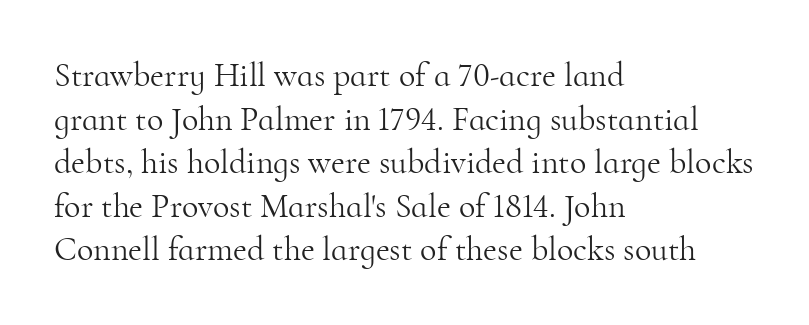
{"serif": "yes", "italic": "no", "bold": "no", "weight": "light", "width": "normal", "stroke_contrast": "high", "x_height": "small", "monospaced": "no", "underline": "no", "align": "left", "line_spacing": "normal", "line_spacing_ratio": 1.28, "letter_spacing": "normal", "letter_spacing_em": 0.0, "glyph_px": 34}
